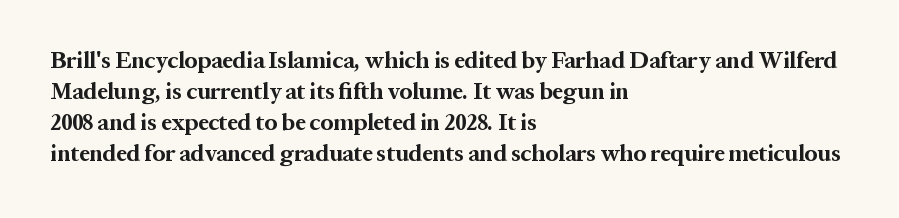
Caption: bold face, heavy strokes. Compared with typical body copy, the letter spacing here is the same. Line starts are locked; line ends wander. The axis of the letterforms is exactly vertical.
